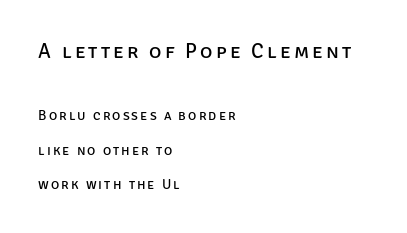
{"italic": "no", "bold": "no", "underline": "no", "align": "left", "line_spacing": "loose", "line_spacing_ratio": 2.46, "larger_block": "first", "size_ratio": 1.5, "glyph_px": 21}
